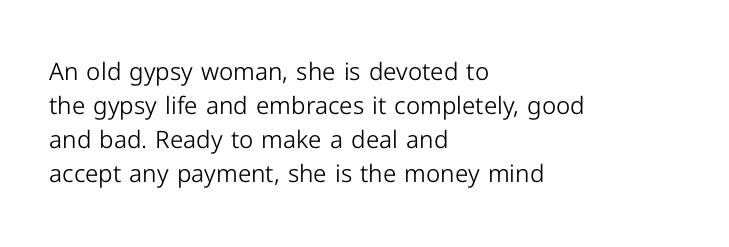
Q: Is the text bold? A: No.
Q: Is the text italic (slanted)? A: No, it is upright.
Q: Is the text underlined? A: No.
Q: How is the paragraph aligned? A: Left-aligned.
Q: Is the spacing between letters normal or unusually wide? A: Normal.
Q: Is the spacing between lines tight, normal or loose? A: Normal.
